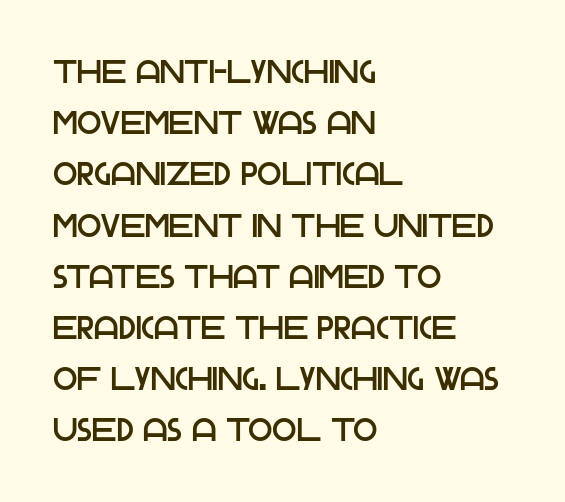
The glyphs in this specimen are sans serif. The passage shown is typed in a proportional face where columns would drift. The gaps between neighbouring characters are ordinary and unremarkable. Italic: no, the glyphs are upright roman.
